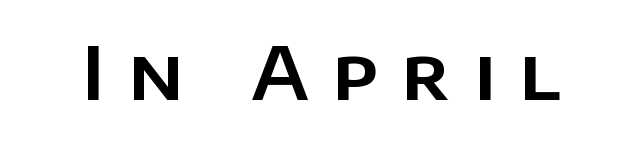
The image shows 72 px sans-serif type, upright; set unusually wide letter spacing (+0.32 em), not underlined; low stroke contrast and a large x-height.
